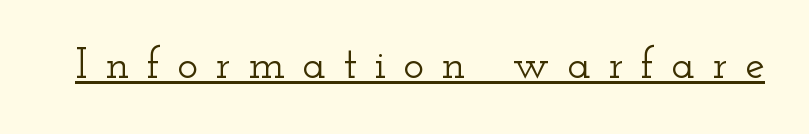
The image shows 44 px wide serif type, upright; set unusually wide letter spacing (+0.39 em), underlined; low stroke contrast and a small x-height.
